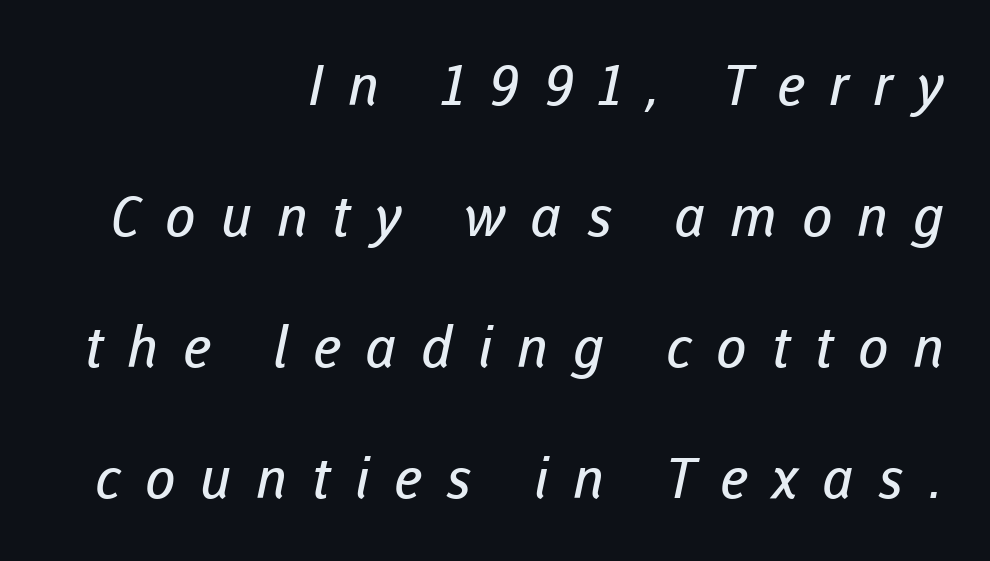
Q: Is the text bold? A: No.
Q: Is the typeface a serif or a sans-serif typeface? A: Sans-serif.
Q: Is the text underlined? A: No.
Q: How is the paragraph aligned? A: Right-aligned.
Q: Is the spacing between letters normal or unusually wide? A: Unusually wide.
Q: Is the spacing between lines tight, normal or loose? A: Loose.
Q: Width (condensed, normal, or wide)? A: Normal.
Q: Stroke contrast? A: Low.
Q: x-height? A: Medium.
Q: Monospaced? A: No.
